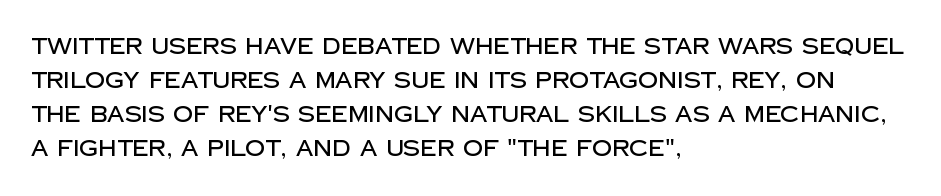
The image shows 22 px text type, upright; set left-aligned, normal line spacing (1.55x), normal letter spacing, not underlined.
